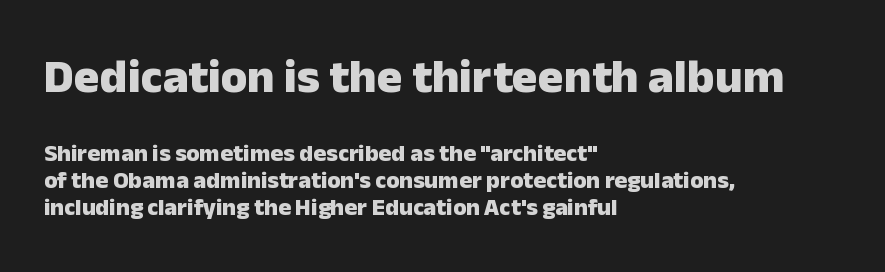
{"serif": "no", "italic": "no", "bold": "yes", "weight": "heavy", "width": "normal", "stroke_contrast": "low", "x_height": "medium", "monospaced": "no", "underline": "no", "align": "left", "line_spacing": "tight", "line_spacing_ratio": 1.13, "letter_spacing": "normal", "letter_spacing_em": 0.0, "larger_block": "first", "size_ratio": 2.0, "glyph_px": 48}
